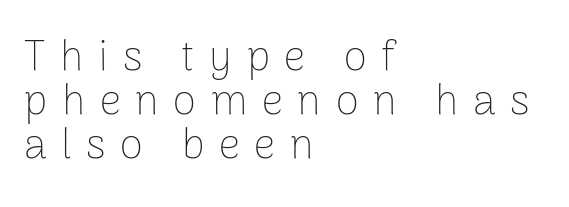
A student would call this left alignment; a typographer would say flush left, rag right. A typesetter would call this heavily tracked-out type. Plain, unruled lines of type. Line spacing here is tight. To sum up the face: it is a sans, with no serifs. Italic: no, the glyphs are upright roman.
